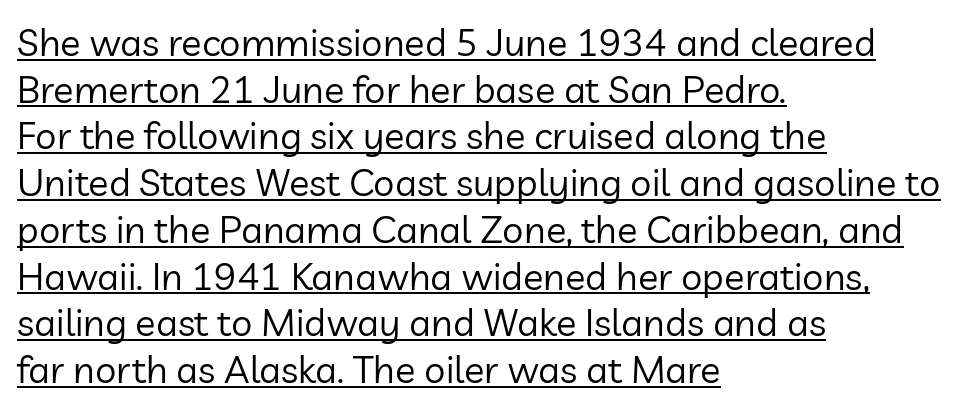
Q: Is the text bold? A: No.
Q: Is the text italic (slanted)? A: No, it is upright.
Q: Is the typeface a serif or a sans-serif typeface? A: Sans-serif.
Q: Is the text underlined? A: Yes.
Q: How is the paragraph aligned? A: Left-aligned.
Q: Is the spacing between letters normal or unusually wide? A: Normal.
Q: Width (condensed, normal, or wide)? A: Normal.
Q: Stroke contrast? A: Low.
Q: x-height? A: Medium.
Q: Monospaced? A: No.
